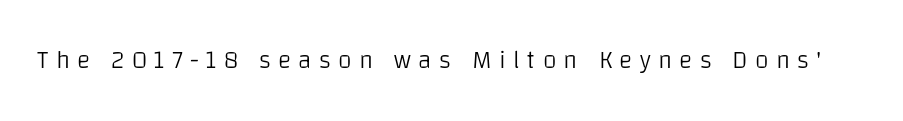
The image shows 25 px text type, upright; set unusually wide letter spacing (+0.29 em), not underlined.
